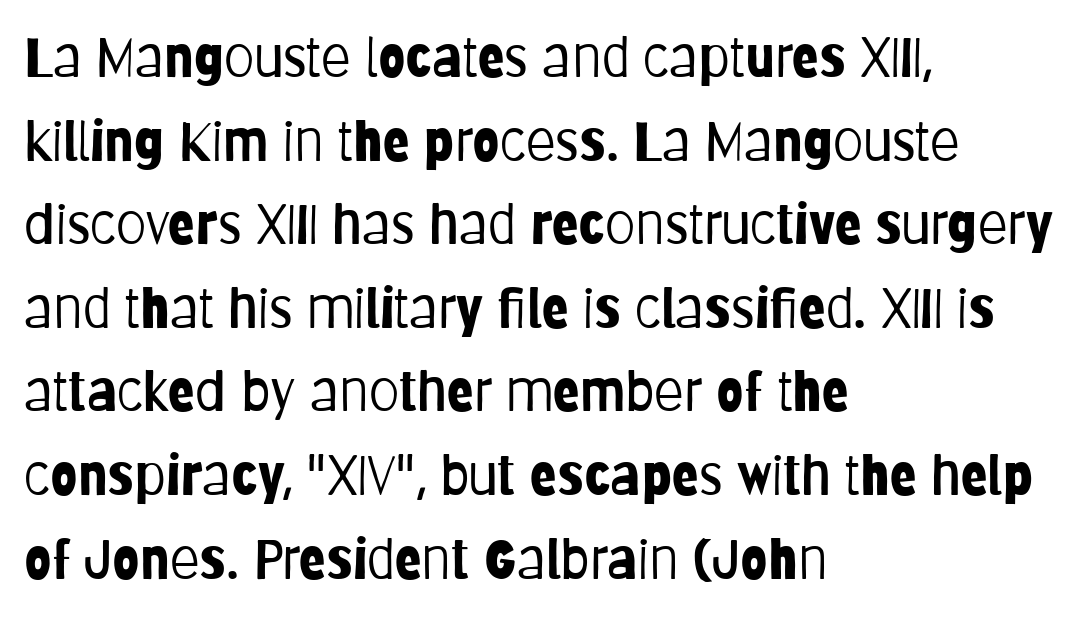
{"serif": "no", "italic": "no", "bold": "no", "weight": "light", "width": "condensed", "stroke_contrast": "low", "x_height": "large", "monospaced": "no", "underline": "no", "align": "left", "line_spacing": "normal", "line_spacing_ratio": 1.52, "letter_spacing": "normal", "letter_spacing_em": 0.0, "glyph_px": 55}
